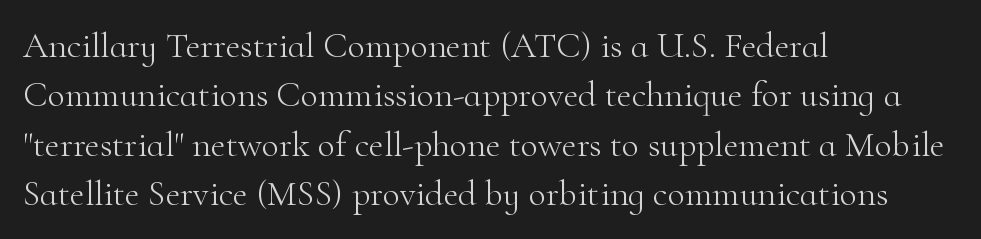
{"serif": "yes", "italic": "no", "bold": "no", "weight": "light", "width": "normal", "stroke_contrast": "high", "x_height": "small", "monospaced": "no", "underline": "no", "align": "left", "line_spacing": "normal", "line_spacing_ratio": 1.37, "letter_spacing": "normal", "letter_spacing_em": 0.0, "glyph_px": 36}
